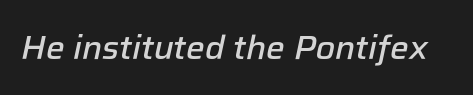
Q: Is the text bold? A: Semi-bold.
Q: Is the text italic (slanted)? A: Yes, it leans right by about 12 degrees.
Q: Is the text underlined? A: No.
Q: Is the spacing between letters normal or unusually wide? A: Normal.
Q: Width (condensed, normal, or wide)? A: Normal.
Q: Stroke contrast? A: Low.
Q: x-height? A: Medium.
Q: Monospaced? A: No.
